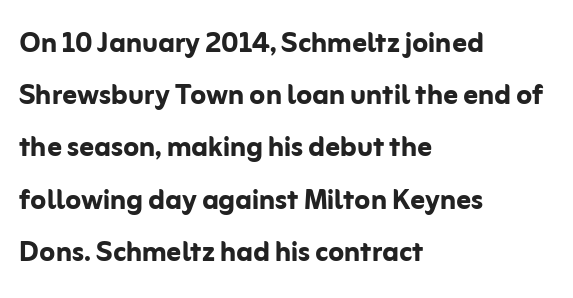
These lines are set flush left with a ragged right edge. Typographic density is high because the face is bold. Underlining? Definitely not there. You can tell from the bare stems that sans-serif type was used. Summary of vertical rhythm: regular, with standard interline spacing.
